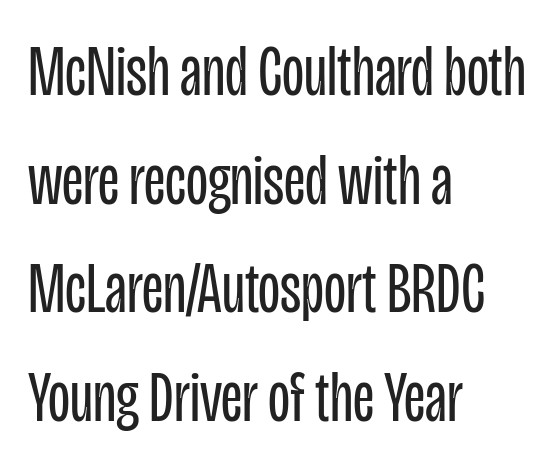
Layout note: lines flush left. The vertical gap from one line to the next is medium. Stems and bowls with no extra thickness — not bold. Compared with typical body copy, the letter spacing here is the same.
